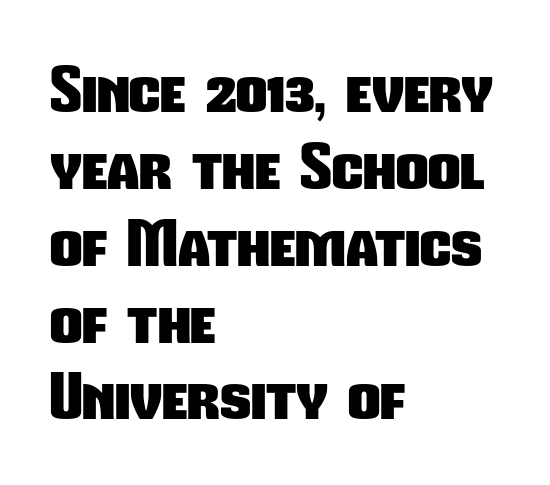
{"serif": "no", "bold": "yes", "weight": "heavy", "width": "condensed", "stroke_contrast": "low", "x_height": "medium", "monospaced": "no", "underline": "no", "align": "left", "line_spacing_ratio": 1.22, "letter_spacing": "normal", "letter_spacing_em": 0.0, "glyph_px": 63}
